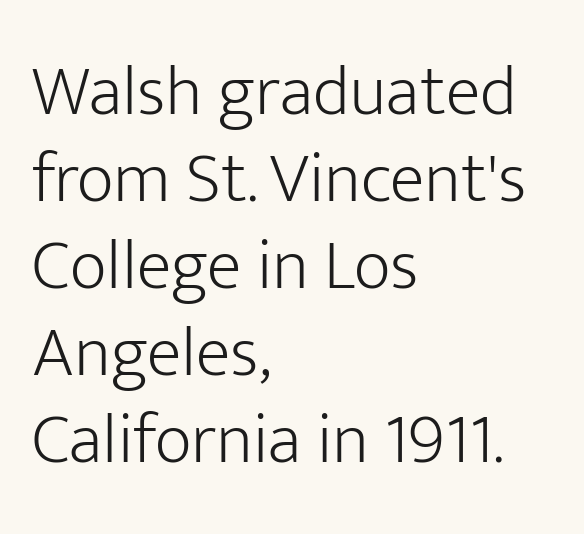
The image shows 72 px light sans-serif type, upright; set left-aligned, line spacing 1.21x, normal letter spacing, not underlined; low stroke contrast and a medium x-height.
